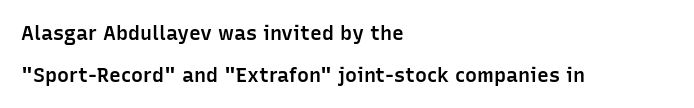
The image shows 20 px text type, upright; set left-aligned, loose line spacing (2.08x), normal letter spacing, not underlined.
